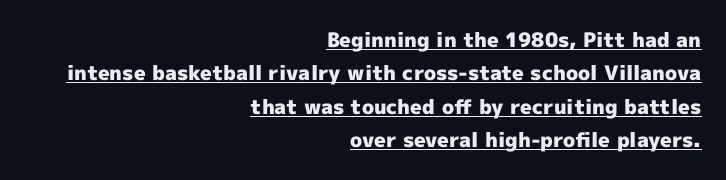
The image shows 20 px bold type, upright; set right-aligned, normal line spacing (1.67x), normal letter spacing, underlined.
